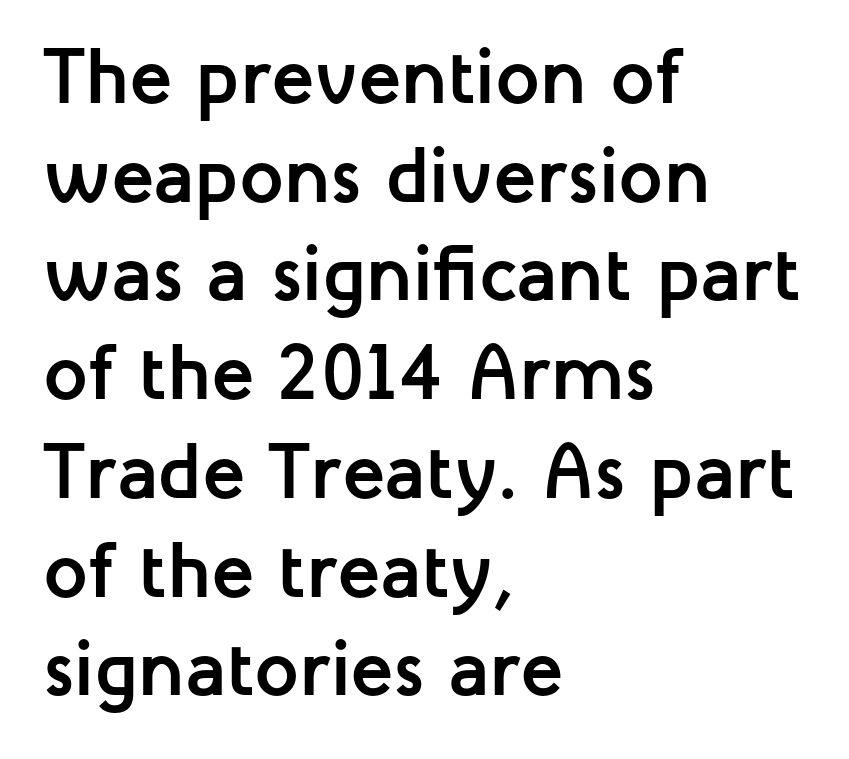
The image shows 79 px semibold sans-serif type, upright; set left-aligned, normal line spacing (1.25x), normal letter spacing, not underlined; low stroke contrast and a medium x-height.
